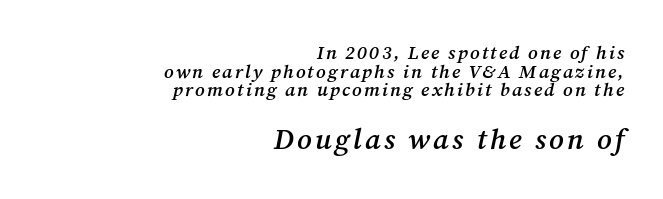
{"serif": "yes", "italic": "yes", "lean": "right", "slant_degrees": 12, "bold": "semi", "weight": "semibold", "width": "normal", "stroke_contrast": "medium", "x_height": "medium", "monospaced": "no", "underline": "no", "align": "right", "line_spacing": "tight", "line_spacing_ratio": 0.98, "larger_block": "second", "size_ratio": 1.53, "glyph_px": 29}
